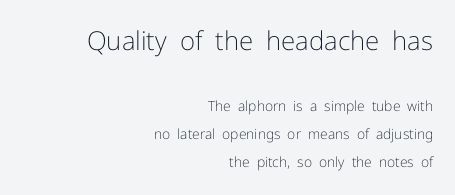
Q: Is the text bold? A: No.
Q: Is the text italic (slanted)? A: No, it is upright.
Q: Is the text underlined? A: No.
Q: How is the paragraph aligned? A: Right-aligned.
Q: Is the spacing between letters normal or unusually wide? A: Normal.
Q: Is the spacing between lines tight, normal or loose? A: Loose.
Q: Which block of text is set in a larger size, the first (top) or the second (bottom)? A: The first (top) one.
